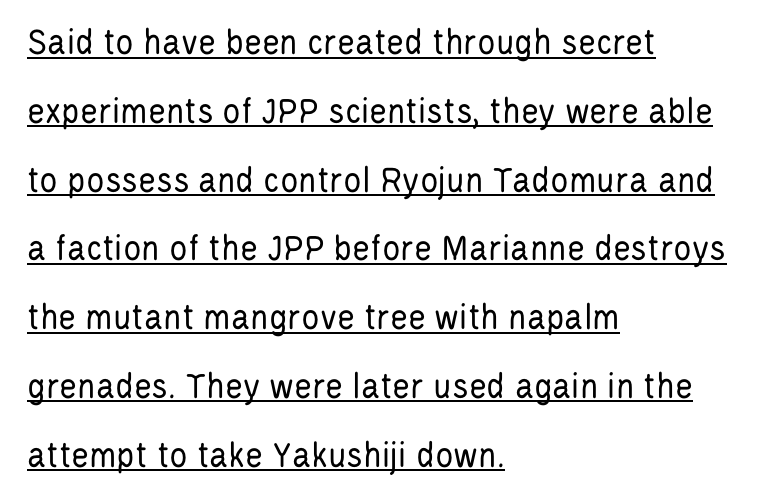
Q: Is the text bold? A: No.
Q: Is the text italic (slanted)? A: No, it is upright.
Q: Is the typeface a serif or a sans-serif typeface? A: Sans-serif.
Q: Is the text underlined? A: Yes.
Q: How is the paragraph aligned? A: Left-aligned.
Q: Is the spacing between letters normal or unusually wide? A: Normal.
Q: Width (condensed, normal, or wide)? A: Condensed.
Q: Stroke contrast? A: Low.
Q: x-height? A: Large.
Q: Monospaced? A: No.
